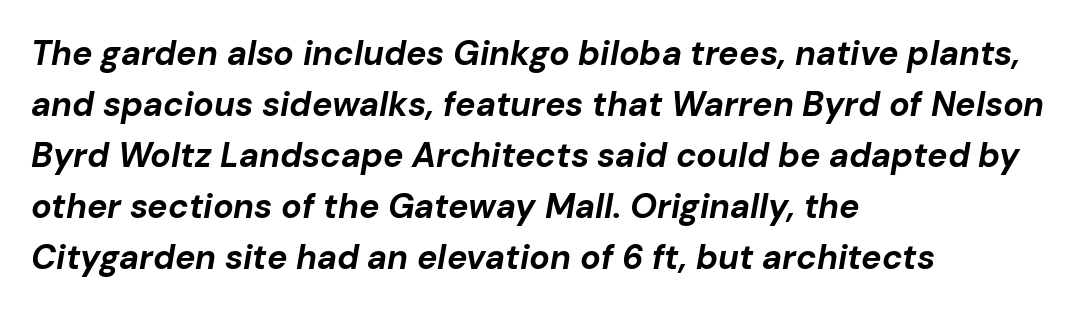
Q: Is the text bold? A: Yes.
Q: Is the text italic (slanted)? A: Yes, it leans right by about 10 degrees.
Q: Is the text underlined? A: No.
Q: How is the paragraph aligned? A: Left-aligned.
Q: Is the spacing between letters normal or unusually wide? A: Normal.
Q: Is the spacing between lines tight, normal or loose? A: Normal.
Q: Width (condensed, normal, or wide)? A: Normal.
Q: Stroke contrast? A: Low.
Q: x-height? A: Medium.
Q: Monospaced? A: No.
